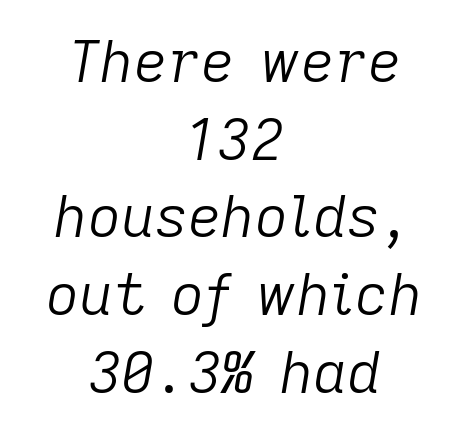
Q: Is the text bold? A: No.
Q: Is the text italic (slanted)? A: Yes, it leans right by about 9 degrees.
Q: Is the text underlined? A: No.
Q: How is the paragraph aligned? A: Centered.
Q: Is the spacing between letters normal or unusually wide? A: Normal.
Q: Is the spacing between lines tight, normal or loose? A: Normal.
Q: Width (condensed, normal, or wide)? A: Normal.
Q: Stroke contrast? A: Low.
Q: x-height? A: Medium.
Q: Monospaced? A: No.
